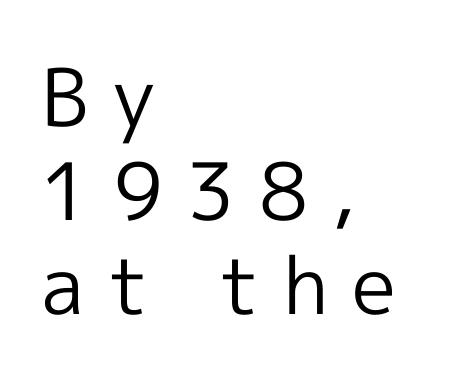
{"serif": "no", "italic": "no", "bold": "no", "weight": "regular", "width": "normal", "x_height": "medium", "monospaced": "no", "underline": "no", "align": "left", "line_spacing_ratio": 1.19, "letter_spacing": "wide", "letter_spacing_em": 0.3, "glyph_px": 79}
